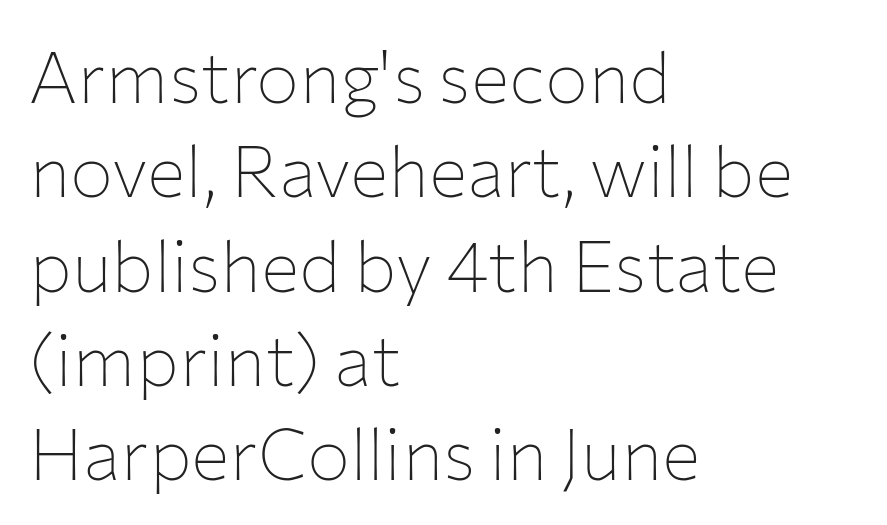
{"serif": "no", "italic": "no", "bold": "no", "weight": "thin", "width": "normal", "stroke_contrast": "low", "x_height": "medium", "monospaced": "no", "underline": "no", "align": "left", "line_spacing": "normal", "line_spacing_ratio": 1.31, "letter_spacing": "normal", "letter_spacing_em": 0.0, "glyph_px": 72}
